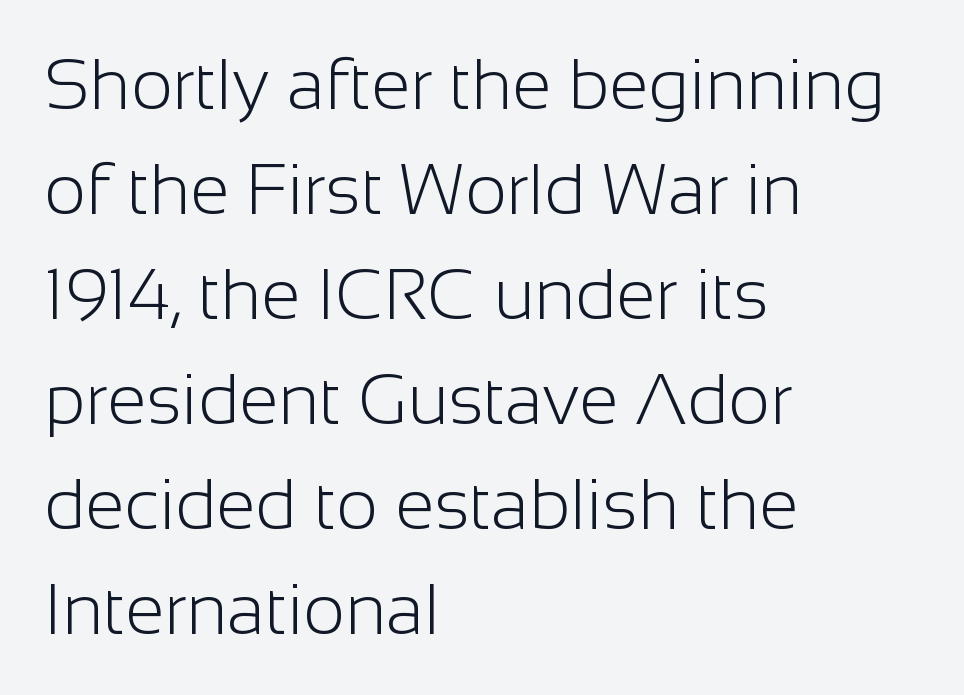
Vertical spacing — default. If you drew a line through each stem, it would be perfectly vertical. The face used here is rendered with its standard letterfit. The letters look calm and open, with moderate or lighter stems. Does the copy run flush right? No — it runs flush left.
